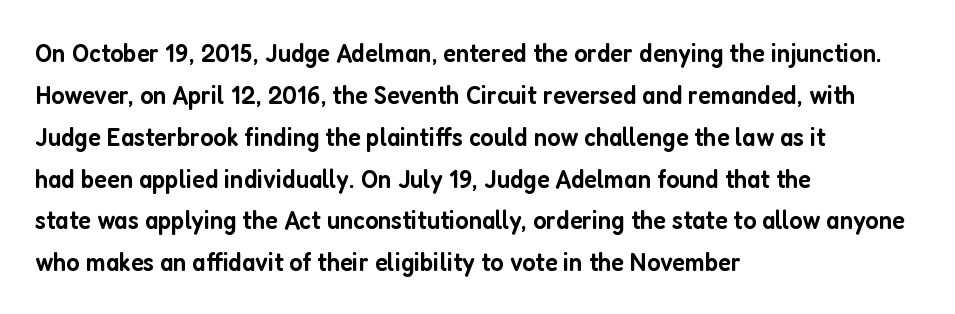
Has an underline been added? It has not. Look at the stroke-to-counter ratio: somewhat heavy, a semibold. Style check: upright. The letterforms sit shoulder to shoulder at normal distance. The paragraph has a hard left edge and a soft right edge.
